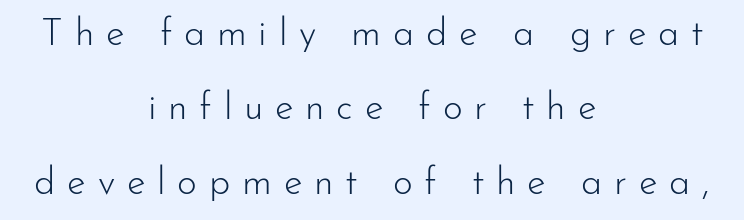
The image shows 38 px light sans-serif type, upright; set centered, loose line spacing (1.96x), unusually wide letter spacing (+0.31 em), not underlined; low stroke contrast and a small x-height.
